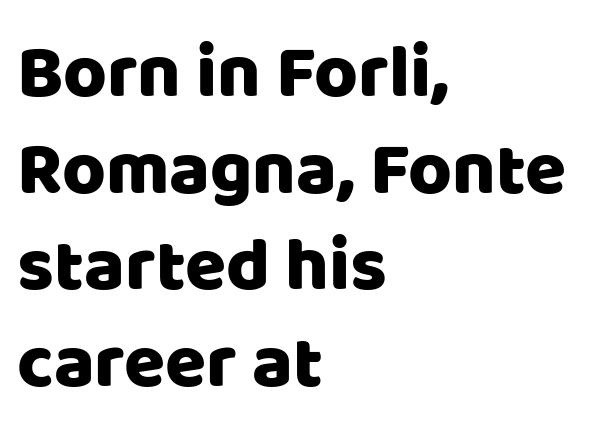
This sample has the flowing, uneven cadence of proportional lettering. Grotesque or geometric, the face here clearly has no serifs. The face used here is rendered with its standard letterfit. Clear beneath every line of the passage.
